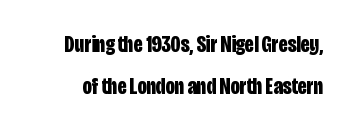
Set as a true bold cut, around the 700 mark. There is no visible air inserted between adjacent glyphs. Beneath every word, the page is bare. If you drew a line through each stem, it would be perfectly vertical.
